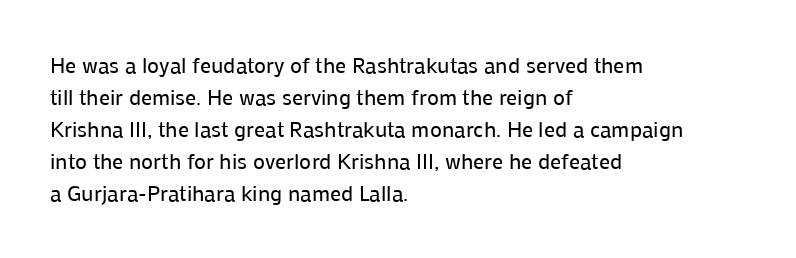
The image shows 22 px text type, upright; set left-aligned, normal line spacing (1.46x), normal letter spacing, not underlined.
